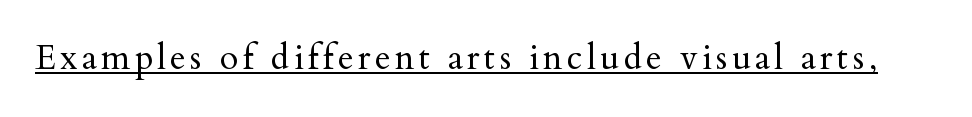
The image shows 34 px regular-weight serif type, upright; set underlined; medium stroke contrast and a small x-height.
